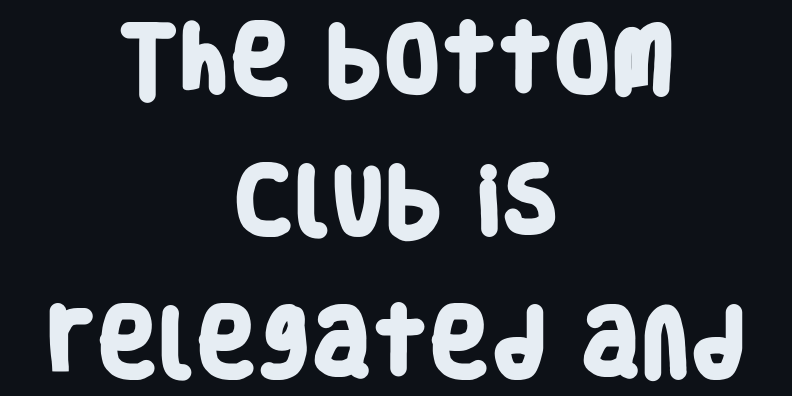
The image shows 74 px heavy, condensed sans-serif type; set centered, loose line spacing (1.91x), normal letter spacing, not underlined; low stroke contrast and a large x-height.
